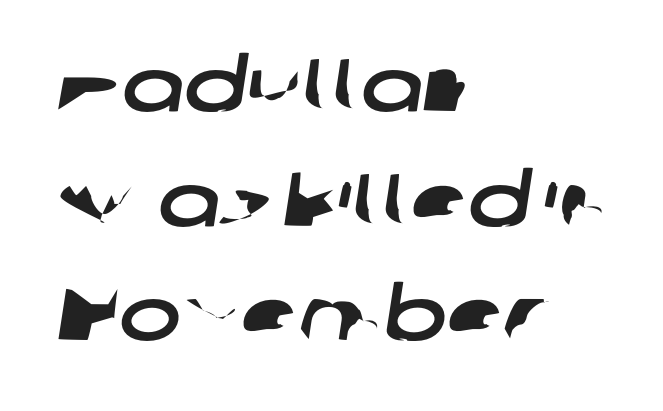
{"serif": "no", "width": "wide", "stroke_contrast": "low", "x_height": "medium", "monospaced": "no", "underline": "no", "align": "left", "line_spacing": "normal", "line_spacing_ratio": 1.55, "letter_spacing": "normal", "letter_spacing_em": 0.0, "glyph_px": 74}
